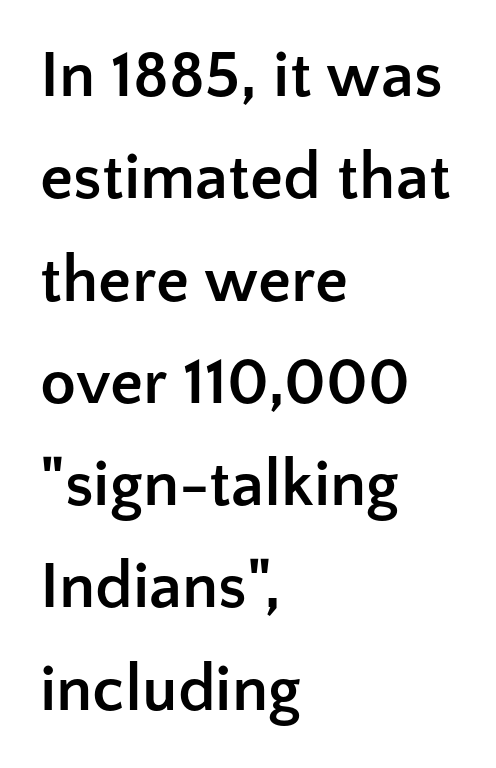
Q: Is the text bold? A: Yes.
Q: Is the text italic (slanted)? A: No, it is upright.
Q: Is the typeface a serif or a sans-serif typeface? A: Sans-serif.
Q: Is the text underlined? A: No.
Q: How is the paragraph aligned? A: Left-aligned.
Q: Is the spacing between letters normal or unusually wide? A: Normal.
Q: Is the spacing between lines tight, normal or loose? A: Normal.
Q: Width (condensed, normal, or wide)? A: Normal.
Q: Stroke contrast? A: Low.
Q: x-height? A: Medium.
Q: Monospaced? A: No.
